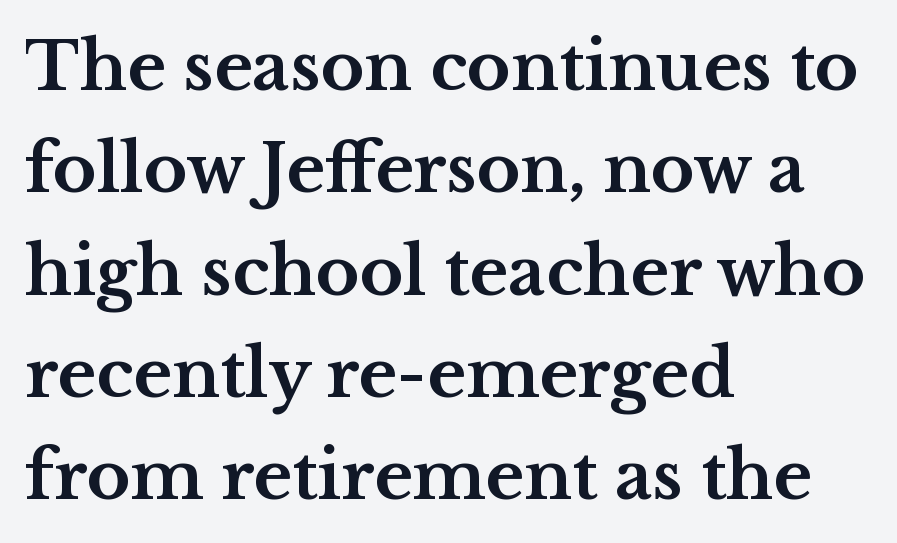
The image shows 66 px bold, wide serif type, upright; set left-aligned, normal line spacing (1.55x), normal letter spacing, not underlined; medium stroke contrast and a medium x-height.
